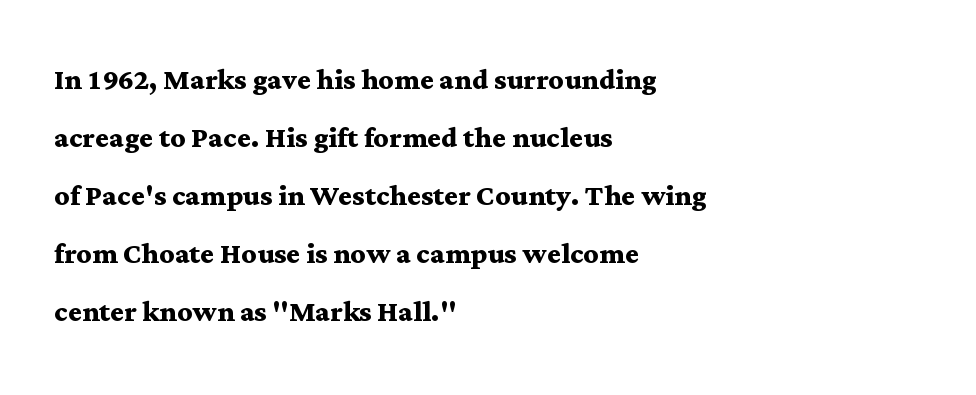
Style check: upright. Each letter keeps its own natural width here, so spacing adapts to shape. Characters follow at the spacing the type designer built in. Look at the bottom of the vertical strokes: they flare into serifs here. Left-aligned paragraph, ragged on the right. The rendering uses a moderate line-height, typical for paragraphs.
